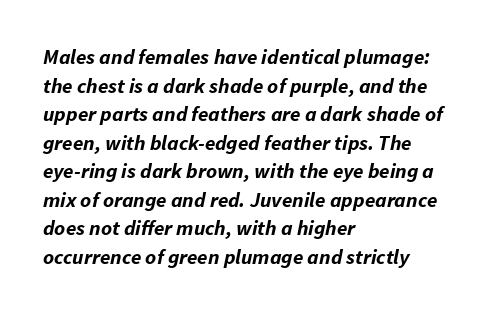
The image shows 21 px bold type, italic (leaning right); set left-aligned, normal line spacing (1.36x), normal letter spacing, not underlined.
